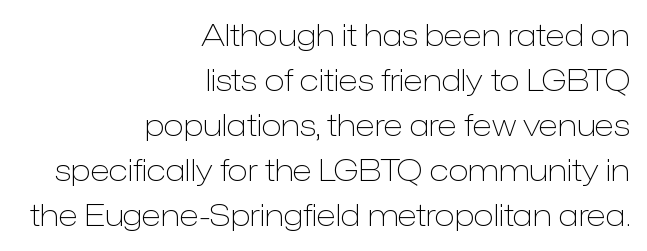
{"serif": "no", "italic": "no", "bold": "no", "weight": "light", "width": "normal", "stroke_contrast": "low", "x_height": "medium", "monospaced": "no", "underline": "no", "align": "right", "line_spacing": "normal", "line_spacing_ratio": 1.5, "letter_spacing": "normal", "letter_spacing_em": 0.0, "glyph_px": 30}
